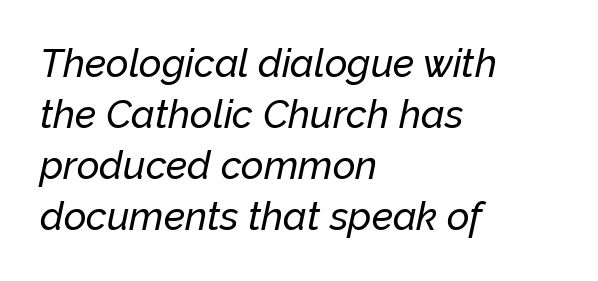
The image shows 39 px text type, italic (leaning right); set left-aligned, normal line spacing (1.31x), normal letter spacing, not underlined; low stroke contrast and a medium x-height.
